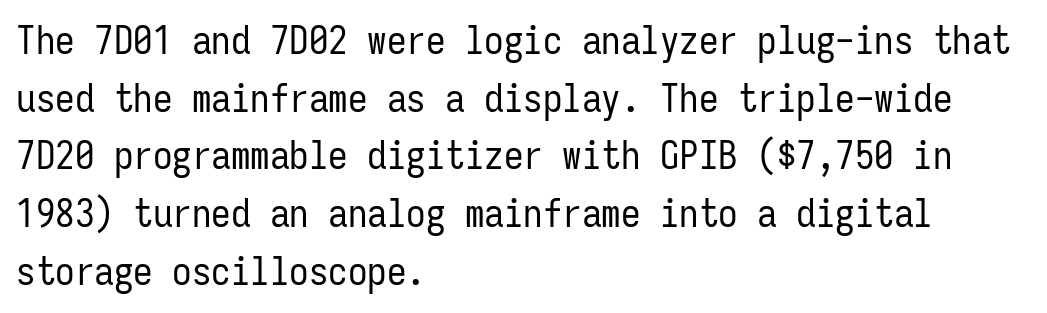
The image shows 39 px regular-weight, condensed sans-serif type, upright, monospaced; set left-aligned, normal line spacing (1.48x), normal letter spacing, not underlined; low stroke contrast and a medium x-height.
